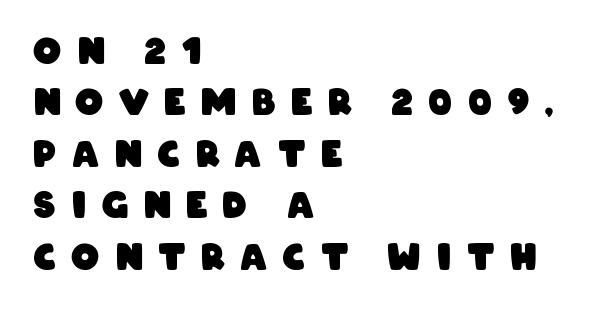
Descenders are the only things crossing below the line. These lines have a slow, spaced-out rhythm from letter to letter. Each glyph is drawn with heavy, bold strokes. Varying glyph widths throughout — classic text-font behaviour.
